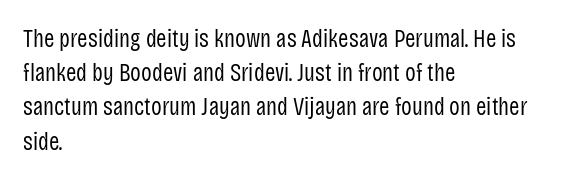
The image shows 25 px text type, upright; set left-aligned, normal line spacing (1.37x), normal letter spacing, not underlined.
